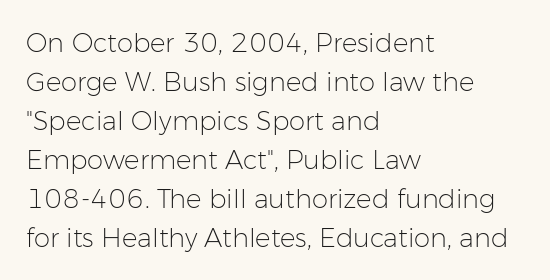
{"italic": "no", "bold": "no", "underline": "no", "align": "left", "line_spacing": "normal", "line_spacing_ratio": 1.5, "letter_spacing": "normal", "letter_spacing_em": 0.0, "glyph_px": 26}
